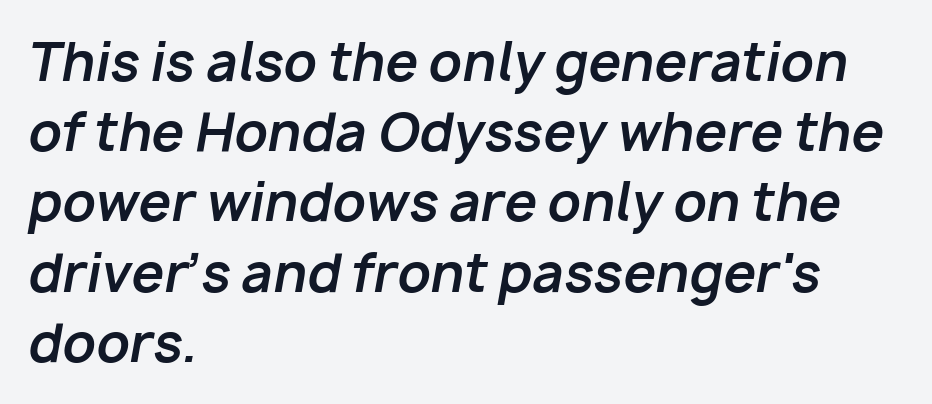
The image shows 52 px bold type, italic (leaning right); set left-aligned, normal line spacing (1.35x), normal letter spacing, not underlined; low stroke contrast and a medium x-height.
